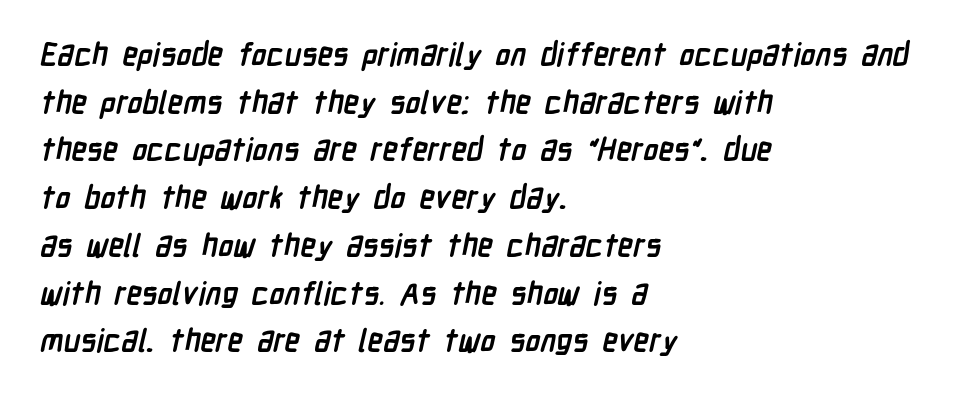
Looks like regular typesetting: each glyph gets only the width it needs. Bold? Absolutely — the strokes are thick and heavy. The words here are not underlined. The lines sit at an ordinary, default distance from one another. The passage shown has conventional tracking throughout. All the whitespace from short lines collects on the right.
